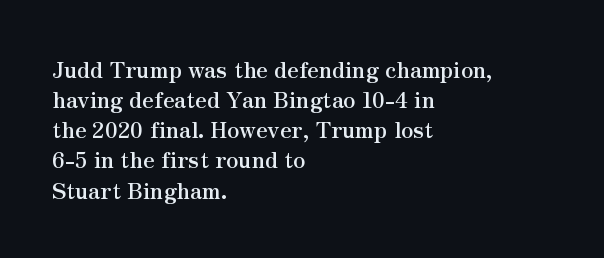
{"italic": "no", "bold": "yes", "underline": "no", "align": "left", "line_spacing": "normal", "line_spacing_ratio": 1.37, "letter_spacing": "normal", "letter_spacing_em": 0.0, "glyph_px": 22}
